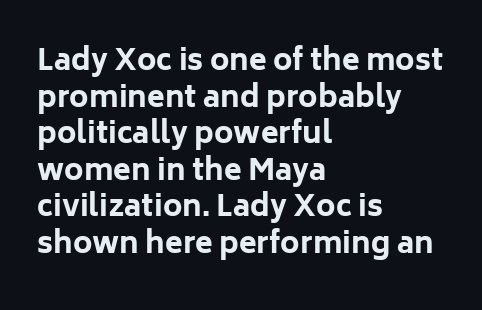
The face used here is proportionally spaced, like ordinary book or web type. Letters rest on an invisible, unmarked baseline. Does the weight exceed regular? Yes, all the way to bold. Are there feet on the stems? There aren't — it's a sans. Is the letter spacing exaggerated? No — it looks like the ordinary default.
